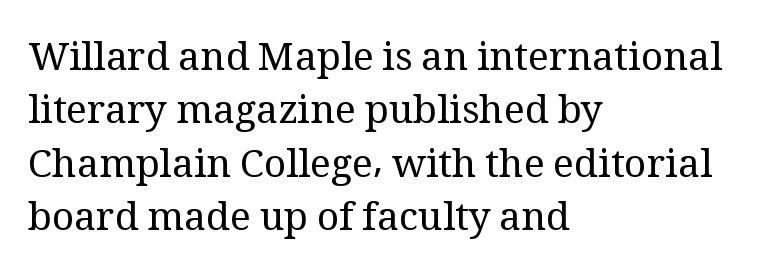
The image shows 39 px regular-weight serif type, upright; set left-aligned, normal line spacing (1.37x), normal letter spacing, not underlined; medium stroke contrast and a medium x-height.
